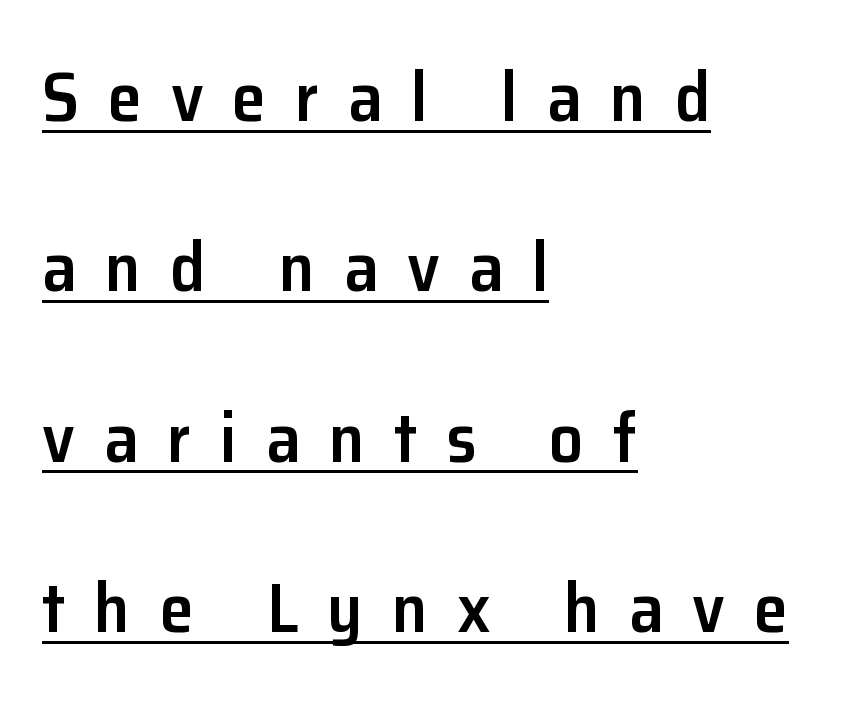
A somewhat darkened texture: the type is semibold rather than bold. Descenders here cross a horizontal rule under the line. Tall strokes in this sample are plumb rather than angled. Observe the wide spacing: letters keep a clear distance from each other. Teacher's note: observe the even left margin — that is flush-left alignment. The vertical gap from one line to the next is large.
